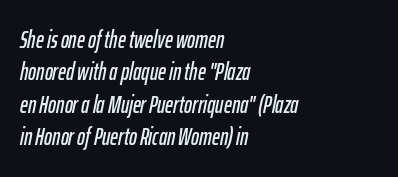
The image shows 24 px text type, italic (leaning right); set left-aligned, normal line spacing (1.35x), normal letter spacing, not underlined.
